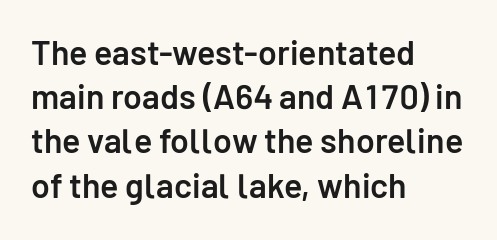
{"serif": "no", "italic": "no", "bold": "semi", "weight": "semibold", "width": "normal", "stroke_contrast": "low", "x_height": "medium", "monospaced": "no", "underline": "no", "align": "left", "line_spacing": "normal", "line_spacing_ratio": 1.3, "letter_spacing": "normal", "letter_spacing_em": 0.0, "glyph_px": 34}
